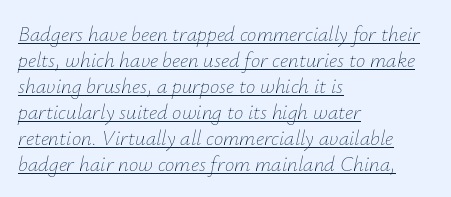
Each line of the rendering has a horizontal stroke beneath the glyphs. The specimen reads as italic at a glance. No extra tracking has been applied to these lines. Is the stroke heavy? The answer is a plain regular-or-lighter. Each line starts at the same left margin while the right side varies.
